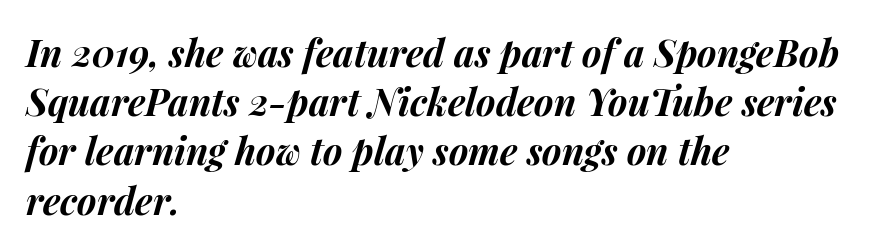
What's the leading like? Ordinary, nothing unusual. Plain, unruled lines of type. Think of a printed novel: that variable character pitch is what you see here. The lines in this sample share a left origin and differ only in where they stop. Bold? Absolutely — the strokes are thick and heavy.
